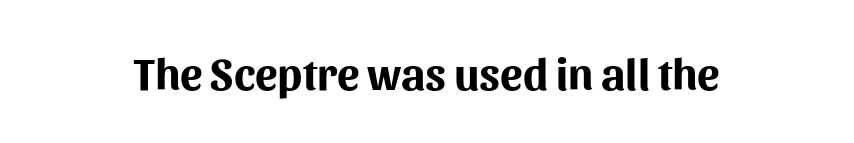
{"serif": "no", "italic": "no", "bold": "yes", "weight": "bold", "width": "normal", "stroke_contrast": "medium", "x_height": "medium", "monospaced": "no", "underline": "no", "letter_spacing": "normal", "letter_spacing_em": 0.0, "glyph_px": 45}
